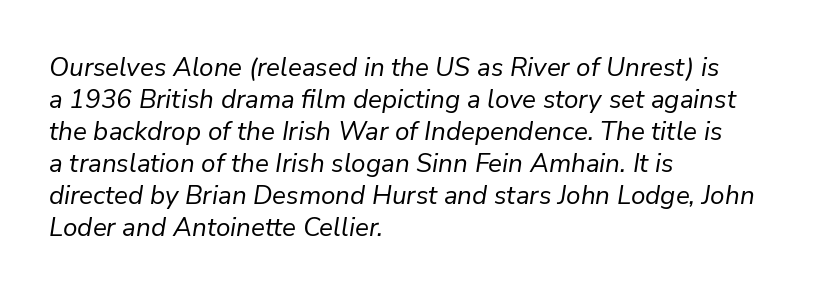
Q: Is the text bold? A: No.
Q: Is the text italic (slanted)? A: Yes, it leans right by about 9 degrees.
Q: Is the text underlined? A: No.
Q: How is the paragraph aligned? A: Left-aligned.
Q: Is the spacing between letters normal or unusually wide? A: Normal.
